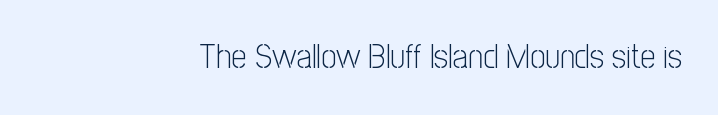
Q: Is the text bold? A: No.
Q: Is the text italic (slanted)? A: No, it is upright.
Q: Is the typeface a serif or a sans-serif typeface? A: Sans-serif.
Q: Is the text underlined? A: No.
Q: How is the paragraph aligned? A: Right-aligned.
Q: Is the spacing between letters normal or unusually wide? A: Normal.
Q: Width (condensed, normal, or wide)? A: Condensed.
Q: Stroke contrast? A: Low.
Q: x-height? A: Medium.
Q: Monospaced? A: No.
